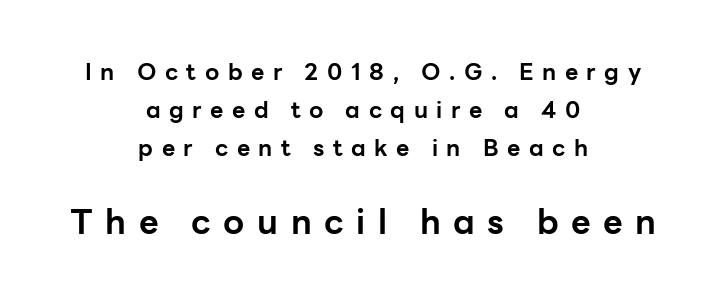
The image shows 34 px bold sans-serif type, upright; set centered, normal line spacing (1.66x), unusually wide letter spacing (+0.37 em), not underlined; the second (bottom) block is 1.48x larger; low stroke contrast and a medium x-height.
